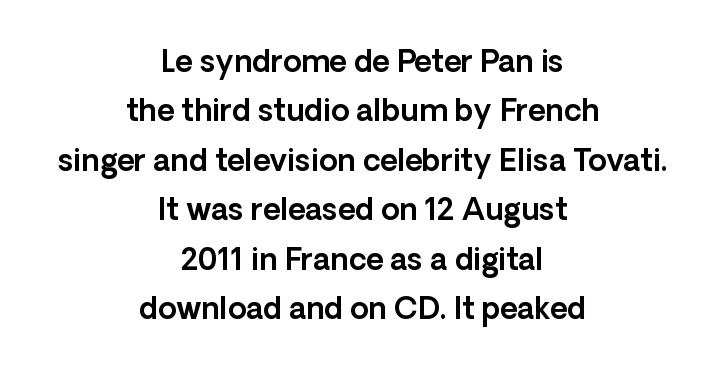
The strip under each line holds only bare page. The paragraph shown floats in the horizontal middle. This sample uses an upright cut, with every glyph sitting square on the baseline. These lines are rendered in a variable-pitch font. In terms of leading, this rendering sits right in the middle. This is sans-serif lettering, the kind often seen on screens and signage.
